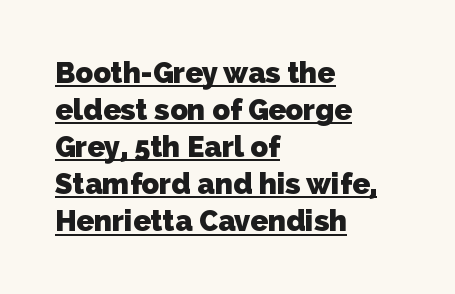
The image shows 29 px heavy sans-serif type; set left-aligned, normal line spacing (1.28x), normal letter spacing, underlined; low stroke contrast and a medium x-height.
